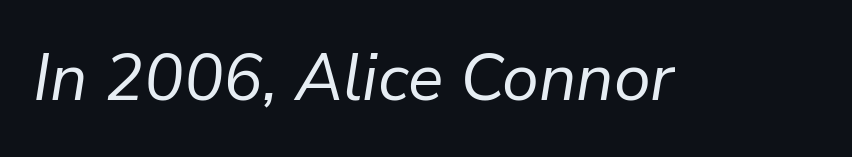
Q: Is the text bold? A: No.
Q: Is the text italic (slanted)? A: Yes, it leans right by about 9 degrees.
Q: Is the text underlined? A: No.
Q: Is the spacing between letters normal or unusually wide? A: Normal.
Q: Width (condensed, normal, or wide)? A: Normal.
Q: Stroke contrast? A: Low.
Q: x-height? A: Medium.
Q: Monospaced? A: No.
